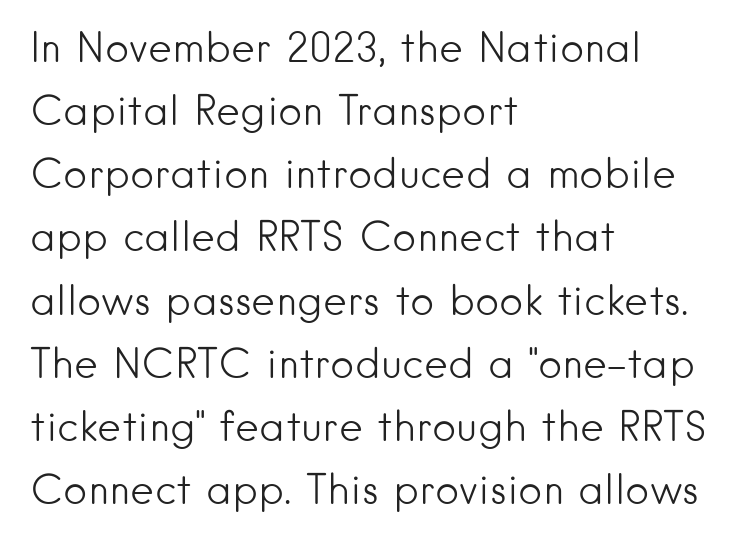
The image shows 41 px light sans-serif type, upright; set left-aligned, normal line spacing (1.54x), normal letter spacing, not underlined; low stroke contrast and a small x-height.
